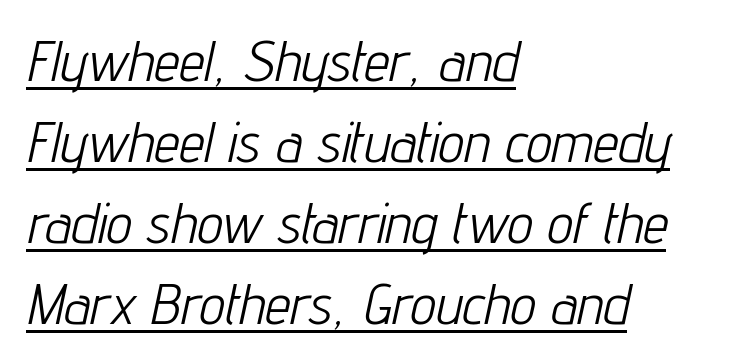
Descenders here cross a horizontal rule under the line. Typeset ragged right — the left edge is the straight one. The font is comparable to plain body text, perhaps lighter. These lines were composed using italics. Does extra space separate the letters? No, they use regular spacing.
